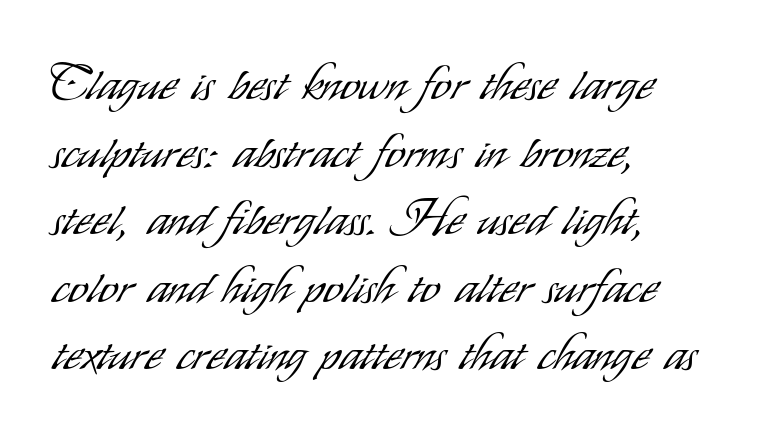
Q: Is the text bold? A: No.
Q: Is the text italic (slanted)? A: Yes.
Q: Is the typeface a serif or a sans-serif typeface? A: Sans-serif.
Q: Is the text underlined? A: No.
Q: How is the paragraph aligned? A: Left-aligned.
Q: Is the spacing between letters normal or unusually wide? A: Normal.
Q: Is the spacing between lines tight, normal or loose? A: Normal.
Q: Width (condensed, normal, or wide)? A: Condensed.
Q: Stroke contrast? A: Low.
Q: x-height? A: Small.
Q: Monospaced? A: No.
